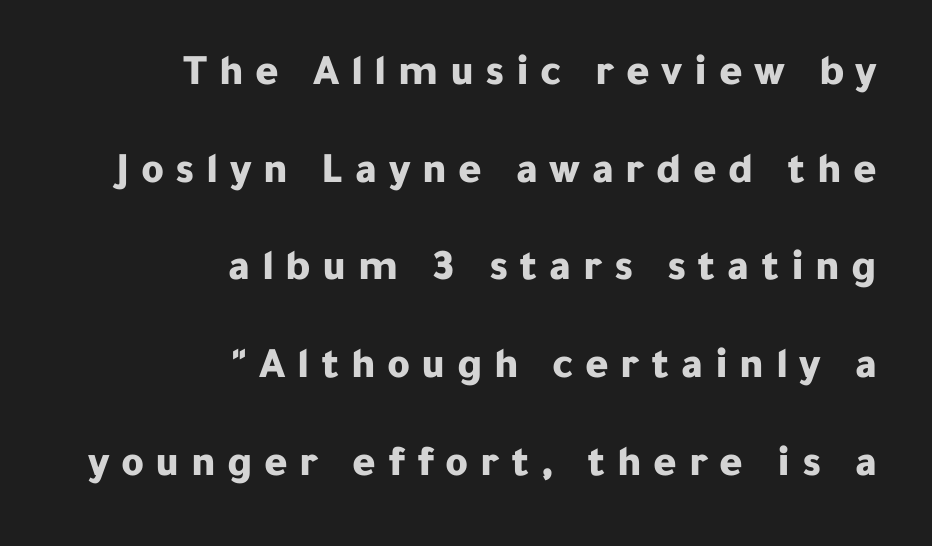
{"serif": "no", "italic": "no", "bold": "yes", "weight": "bold", "width": "normal", "stroke_contrast": "low", "x_height": "medium", "monospaced": "no", "underline": "no", "align": "right", "line_spacing": "loose", "line_spacing_ratio": 2.22, "letter_spacing": "wide", "letter_spacing_em": 0.26, "glyph_px": 44}
